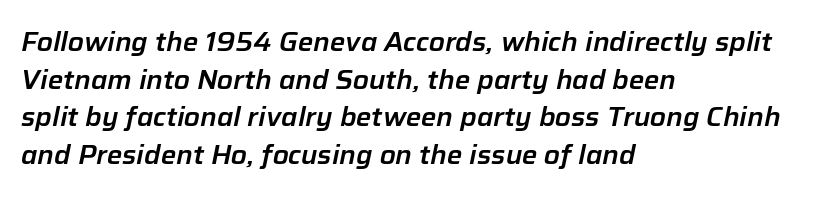
Q: Is the text italic (slanted)? A: Yes, it leans right by about 12 degrees.
Q: Is the text underlined? A: No.
Q: How is the paragraph aligned? A: Left-aligned.
Q: Is the spacing between letters normal or unusually wide? A: Normal.
Q: Is the spacing between lines tight, normal or loose? A: Normal.
